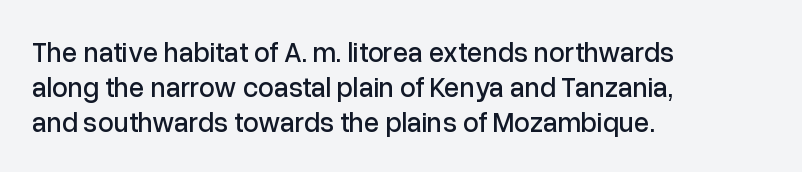
{"serif": "no", "italic": "no", "width": "normal", "stroke_contrast": "low", "x_height": "medium", "monospaced": "no", "underline": "no", "align": "left", "line_spacing": "normal", "line_spacing_ratio": 1.25, "letter_spacing": "normal", "letter_spacing_em": 0.0, "glyph_px": 28}
